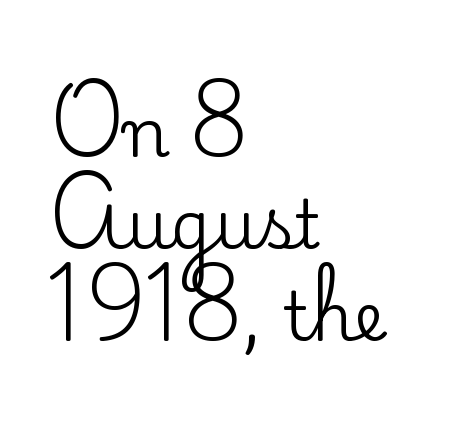
{"serif": "yes", "italic": "no", "width": "normal", "stroke_contrast": "low", "x_height": "small", "monospaced": "no", "underline": "no", "align": "left", "line_spacing": "normal", "line_spacing_ratio": 1.37, "letter_spacing": "normal", "letter_spacing_em": 0.0, "glyph_px": 67}
